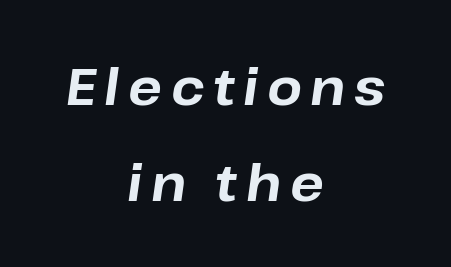
Caption: bold face, heavy strokes. The paragraph has two soft edges and a firm central axis. Vertical spacing — loose. The letters advance in unequal steps, a hallmark of proportional type. Is the type slanted? Yes — the strokes lean at a clear angle.
